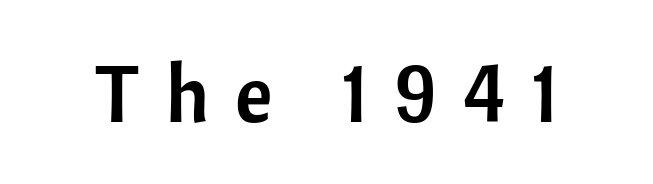
Tracking value appears strongly positive — letters spread wide. No feet cap the strokes, marking this as sans-serif type. These lines are rendered in a variable-pitch font. Beneath every word, the page is bare.
